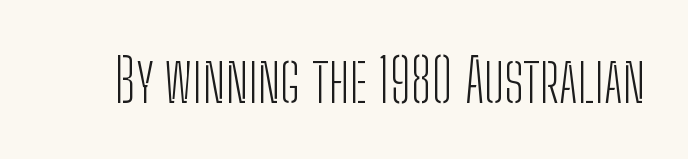
Q: Is the text bold? A: No.
Q: Is the text italic (slanted)? A: No, it is upright.
Q: Is the typeface a serif or a sans-serif typeface? A: Sans-serif.
Q: Is the text underlined? A: No.
Q: Is the spacing between letters normal or unusually wide? A: Normal.
Q: Width (condensed, normal, or wide)? A: Condensed.
Q: Stroke contrast? A: Low.
Q: x-height? A: Medium.
Q: Monospaced? A: No.
